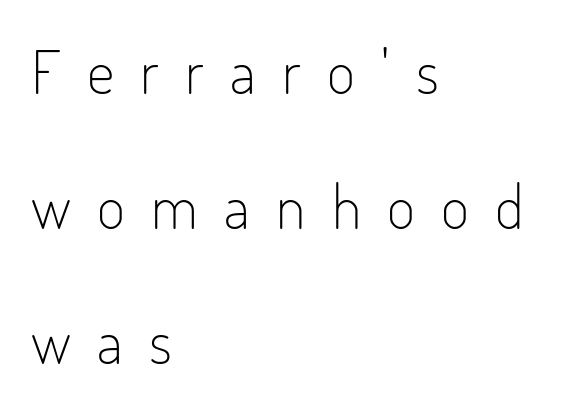
Q: Is the text bold? A: No.
Q: Is the text italic (slanted)? A: No, it is upright.
Q: Is the typeface a serif or a sans-serif typeface? A: Sans-serif.
Q: Is the text underlined? A: No.
Q: How is the paragraph aligned? A: Left-aligned.
Q: Is the spacing between letters normal or unusually wide? A: Unusually wide.
Q: Is the spacing between lines tight, normal or loose? A: Loose.
Q: Width (condensed, normal, or wide)? A: Condensed.
Q: Stroke contrast? A: Low.
Q: x-height? A: Small.
Q: Monospaced? A: No.
